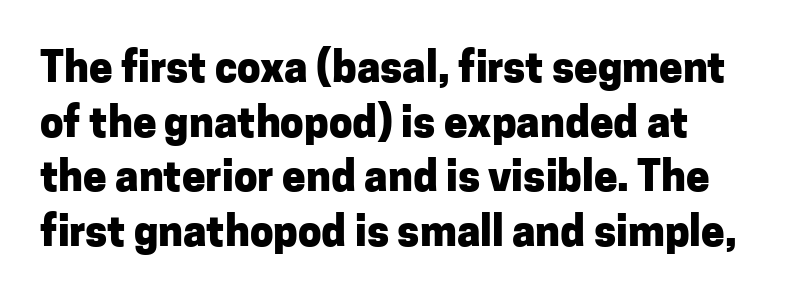
Summary of vertical rhythm: regular, with standard interline spacing. The area under the type is left untouched. You could not count columns in this text — the font is proportionally spaced. To sum up the face: it is a sans, with no serifs. Heavy, bold letterforms. Style check: upright.
